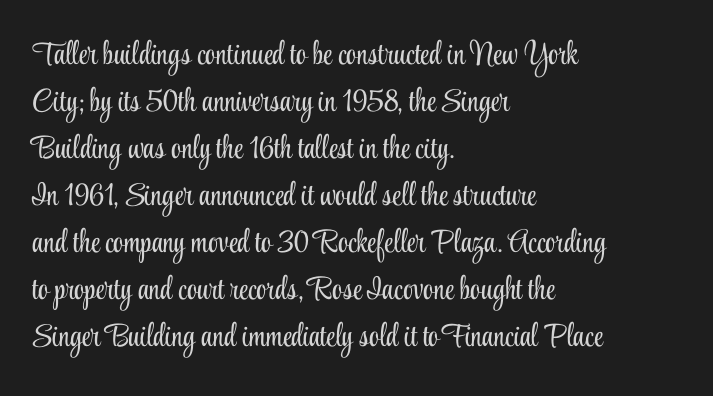
The image shows 32 px light, condensed serif type; set left-aligned, normal line spacing (1.47x), normal letter spacing, not underlined; low stroke contrast and a small x-height.
